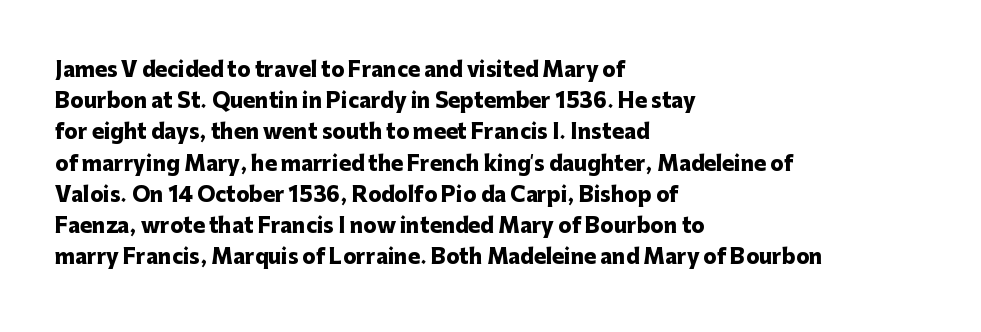
{"italic": "no", "bold": "yes", "underline": "no", "align": "left", "line_spacing": "normal", "line_spacing_ratio": 1.56, "letter_spacing": "normal", "letter_spacing_em": 0.0, "glyph_px": 20}
